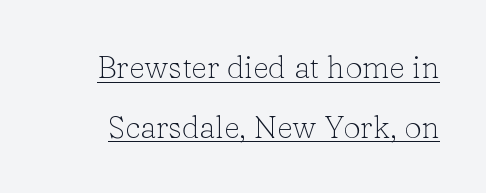
Q: Is the text bold? A: No.
Q: Is the text italic (slanted)? A: No, it is upright.
Q: Is the typeface a serif or a sans-serif typeface? A: Serif.
Q: Is the text underlined? A: Yes.
Q: Is the spacing between letters normal or unusually wide? A: Normal.
Q: Is the spacing between lines tight, normal or loose? A: Loose.
Q: Width (condensed, normal, or wide)? A: Normal.
Q: Stroke contrast? A: Low.
Q: x-height? A: Medium.
Q: Monospaced? A: No.
